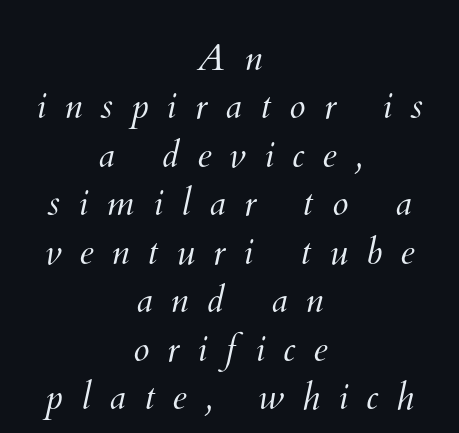
The image shows 37 px light type; set centered, normal line spacing (1.31x), unusually wide letter spacing (+0.49 em), not underlined; medium stroke contrast and a small x-height.
